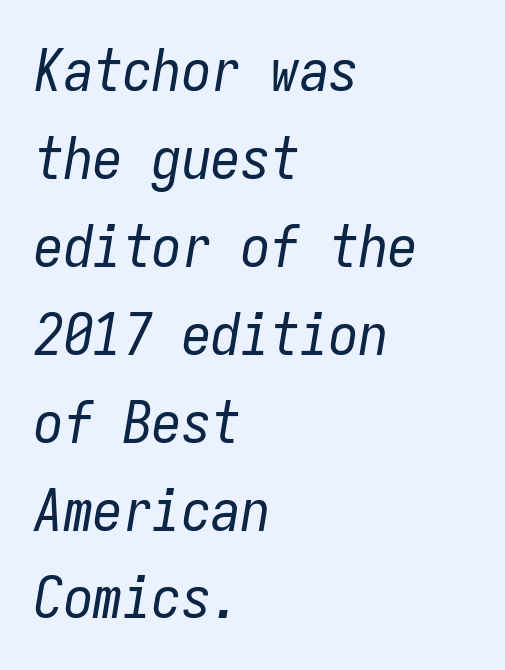
The face used here has a pronounced slope to its letters. Casual observation: everything's shoved over to the left. Is this a fixed-width face? Yes — each glyph sits in an identical cell. Baseline-to-baseline distance is the conventional proportion of letter height. The typesetting does not lean heavy: it is not bold.
